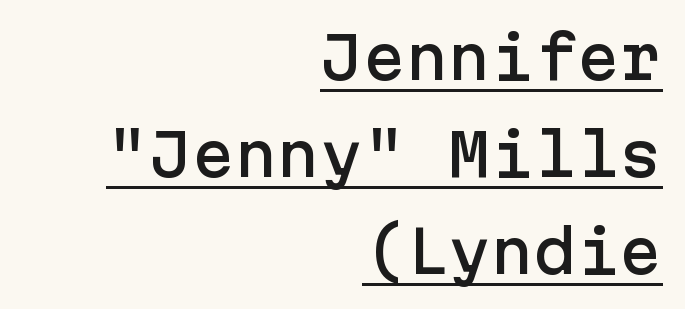
The image shows 57 px sans-serif type, upright; set right-aligned, normal line spacing (1.7x), normal letter spacing, underlined; low stroke contrast and a medium x-height.
